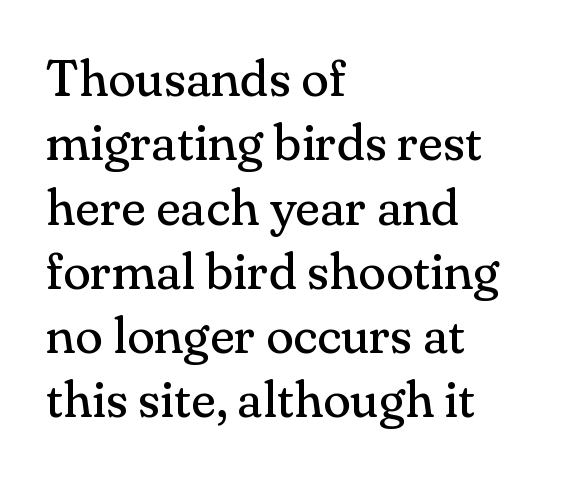
The image shows 51 px regular-weight serif type, upright; set left-aligned, normal line spacing (1.26x), normal letter spacing, not underlined; medium stroke contrast and a small x-height.
